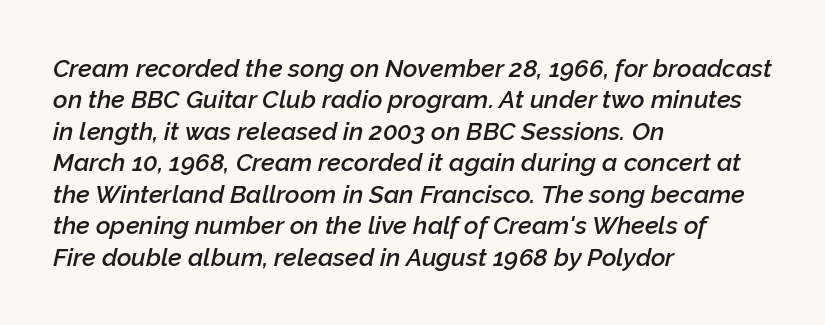
Q: Is the text bold? A: Semi-bold.
Q: Is the text italic (slanted)? A: Yes, it leans right by about 12 degrees.
Q: Is the text underlined? A: No.
Q: How is the paragraph aligned? A: Left-aligned.
Q: Is the spacing between letters normal or unusually wide? A: Normal.
Q: Is the spacing between lines tight, normal or loose? A: Normal.
